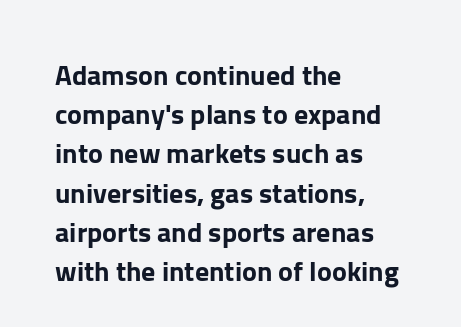
Q: Is the text italic (slanted)? A: No, it is upright.
Q: Is the typeface a serif or a sans-serif typeface? A: Sans-serif.
Q: Is the text underlined? A: No.
Q: How is the paragraph aligned? A: Left-aligned.
Q: Is the spacing between letters normal or unusually wide? A: Normal.
Q: Is the spacing between lines tight, normal or loose? A: Normal.
Q: Width (condensed, normal, or wide)? A: Normal.
Q: Stroke contrast? A: Low.
Q: x-height? A: Medium.
Q: Monospaced? A: No.
